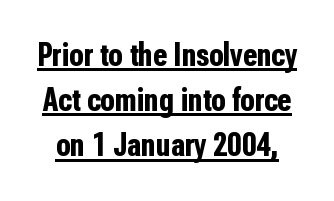
{"serif": "no", "italic": "no", "bold": "yes", "weight": "bold", "width": "condensed", "stroke_contrast": "low", "x_height": "medium", "monospaced": "no", "underline": "yes", "line_spacing": "normal", "line_spacing_ratio": 1.37, "letter_spacing": "normal", "letter_spacing_em": 0.0, "glyph_px": 33}
